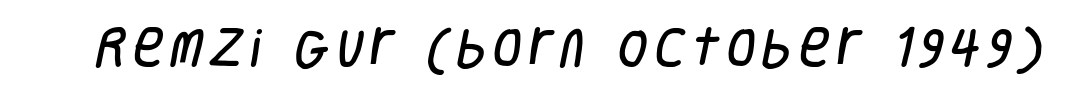
The image shows 42 px condensed sans-serif type; set not underlined; low stroke contrast and a large x-height.
